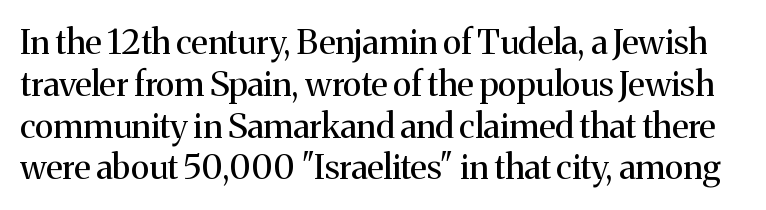
{"serif": "yes", "italic": "no", "bold": "no", "weight": "regular", "width": "normal", "stroke_contrast": "medium", "x_height": "medium", "monospaced": "no", "underline": "no", "line_spacing_ratio": 1.23, "letter_spacing": "normal", "letter_spacing_em": 0.0, "glyph_px": 34}
